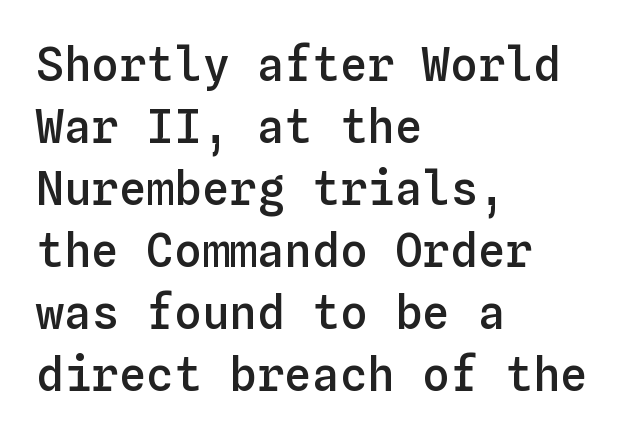
{"italic": "no", "bold": "semi", "weight": "semibold", "width": "normal", "stroke_contrast": "low", "x_height": "medium", "monospaced": "yes", "underline": "no", "align": "left", "line_spacing": "normal", "line_spacing_ratio": 1.35, "letter_spacing": "normal", "letter_spacing_em": 0.0, "glyph_px": 46}
